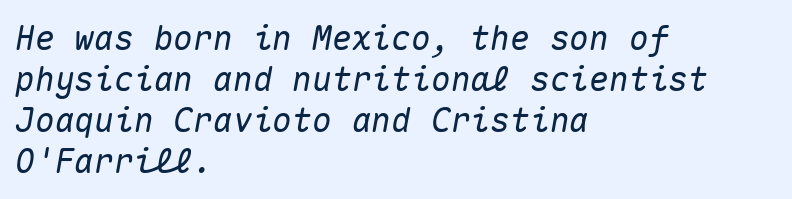
The image shows 33 px text type, italic (leaning right), monospaced; set left-aligned, line spacing 1.24x, normal letter spacing, not underlined; medium stroke contrast and a medium x-height.
